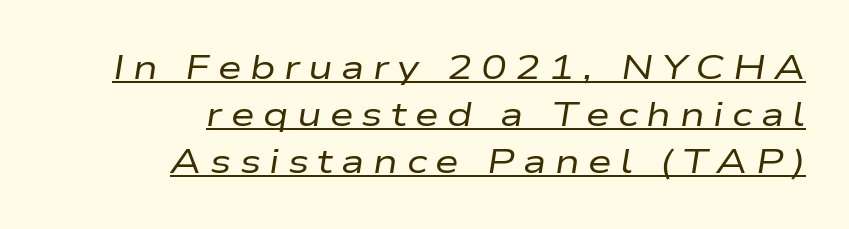
{"italic": "yes", "lean": "right", "slant_degrees": 9, "bold": "no", "weight": "regular", "width": "wide", "stroke_contrast": "low", "x_height": "medium", "monospaced": "no", "underline": "yes", "align": "right", "line_spacing": "normal", "line_spacing_ratio": 1.38, "letter_spacing": "wide", "letter_spacing_em": 0.25, "glyph_px": 34}
